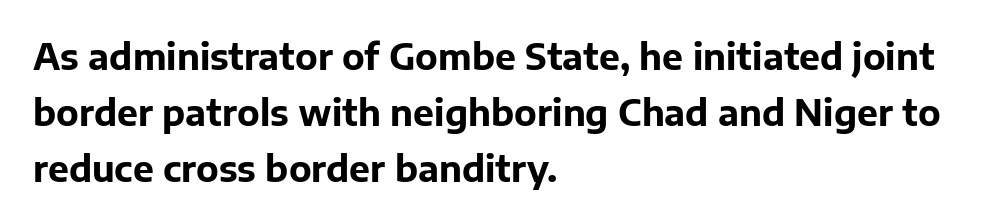
Q: Is the text bold? A: Yes.
Q: Is the text italic (slanted)? A: No, it is upright.
Q: Is the typeface a serif or a sans-serif typeface? A: Sans-serif.
Q: Is the text underlined? A: No.
Q: How is the paragraph aligned? A: Left-aligned.
Q: Is the spacing between letters normal or unusually wide? A: Normal.
Q: Is the spacing between lines tight, normal or loose? A: Normal.
Q: Width (condensed, normal, or wide)? A: Normal.
Q: Stroke contrast? A: Low.
Q: x-height? A: Medium.
Q: Monospaced? A: No.
